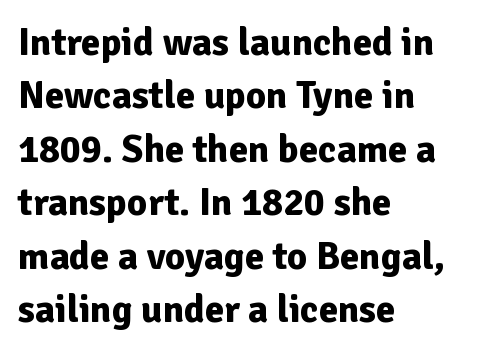
Q: Is the text bold? A: Yes.
Q: Is the text italic (slanted)? A: No, it is upright.
Q: Is the typeface a serif or a sans-serif typeface? A: Sans-serif.
Q: Is the text underlined? A: No.
Q: How is the paragraph aligned? A: Left-aligned.
Q: Is the spacing between letters normal or unusually wide? A: Normal.
Q: Is the spacing between lines tight, normal or loose? A: Normal.
Q: Width (condensed, normal, or wide)? A: Normal.
Q: Stroke contrast? A: Low.
Q: x-height? A: Medium.
Q: Monospaced? A: No.
